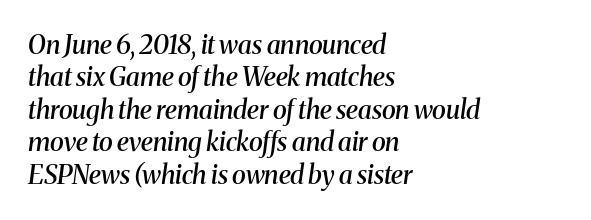
The image shows 26 px text type, italic (leaning right); set left-aligned, normal line spacing (1.25x), normal letter spacing, not underlined.
